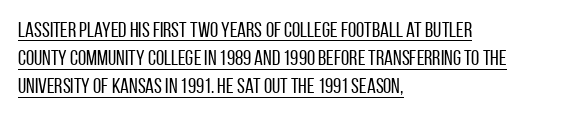
The image shows 21 px text type, upright; set left-aligned, normal line spacing (1.34x), normal letter spacing, underlined.
